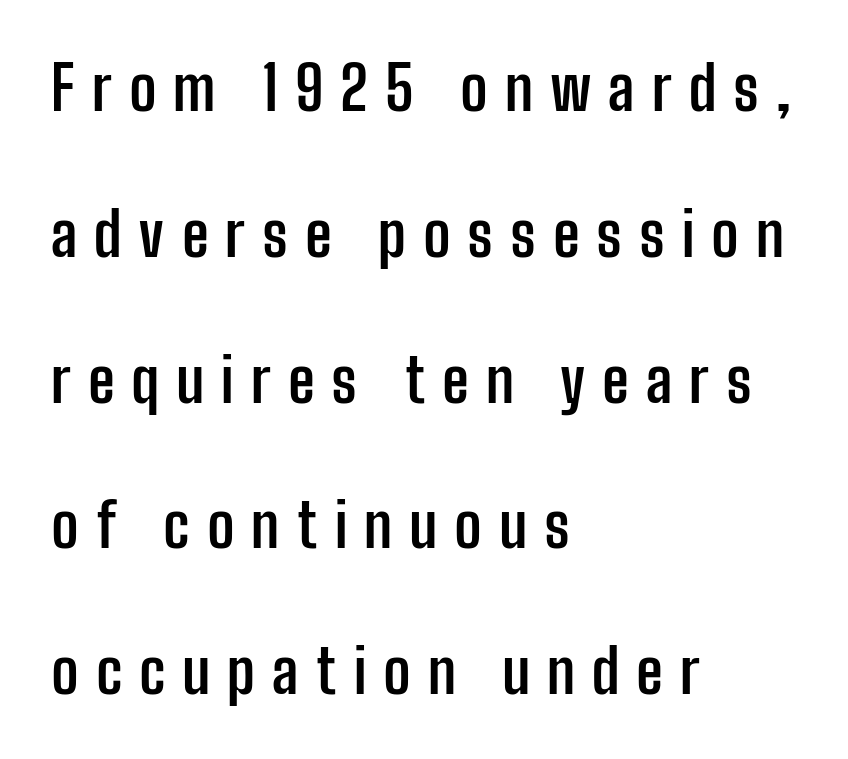
The image shows 60 px semibold, condensed sans-serif type, upright; set left-aligned, loose line spacing (2.43x), unusually wide letter spacing (+0.28 em), not underlined; low stroke contrast and a medium x-height.
